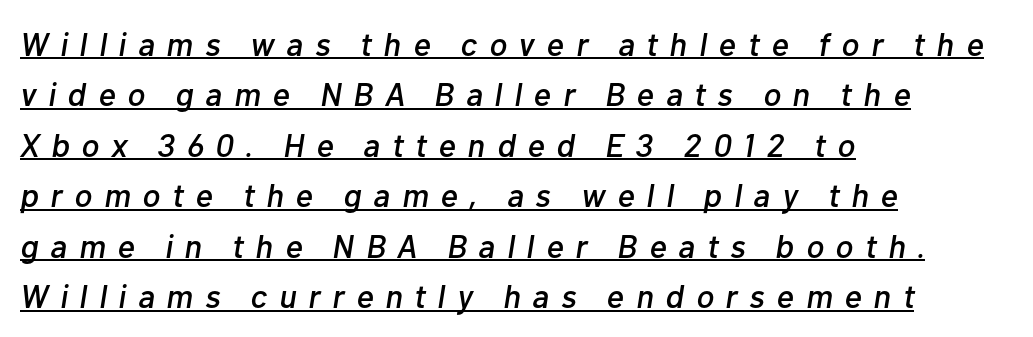
A rule runs beneath these lines of type. The rendering anchors every line to the left-hand side. The tracking jumps out immediately: characters are airy and widely separated. The passage shown leans; its letterforms are oblique. The face used here is proportionally spaced, like ordinary book or web type.
